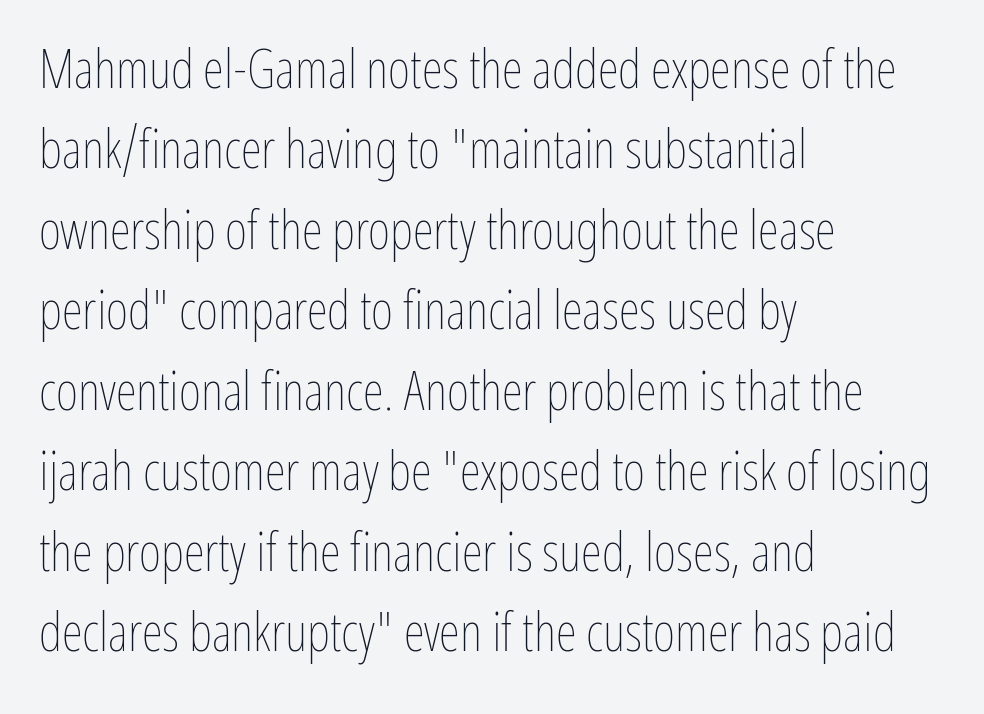
Q: Is the text bold? A: No.
Q: Is the text italic (slanted)? A: No, it is upright.
Q: Is the text underlined? A: No.
Q: How is the paragraph aligned? A: Left-aligned.
Q: Is the spacing between letters normal or unusually wide? A: Normal.
Q: Is the spacing between lines tight, normal or loose? A: Normal.
Q: Width (condensed, normal, or wide)? A: Condensed.
Q: Stroke contrast? A: Low.
Q: x-height? A: Medium.
Q: Monospaced? A: No.
